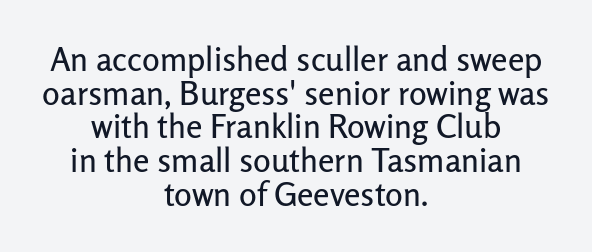
A typesetter would call this zero additional tracking. Unlike italic type, these characters show no tilt at all. Think of a printed novel: that variable character pitch is what you see here. The designer went with a sans here, leaving each stem footless. Lines of text with bare space underneath. Every row of glyphs is offset so its center matches the block's center.
